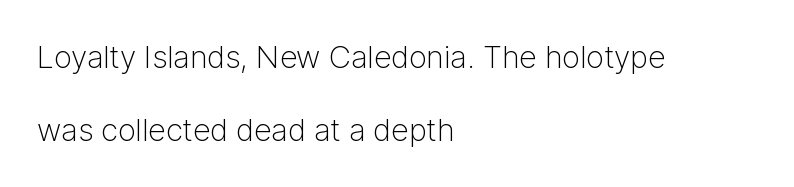
The image shows 31 px light sans-serif type, upright; set left-aligned, loose line spacing (2.36x), normal letter spacing, not underlined; low stroke contrast and a medium x-height.
